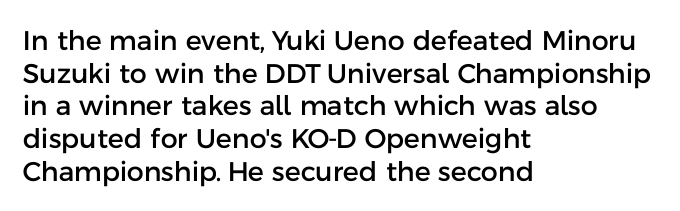
{"italic": "no", "underline": "no", "align": "left", "line_spacing_ratio": 1.21, "letter_spacing": "normal", "letter_spacing_em": 0.0, "glyph_px": 27}
